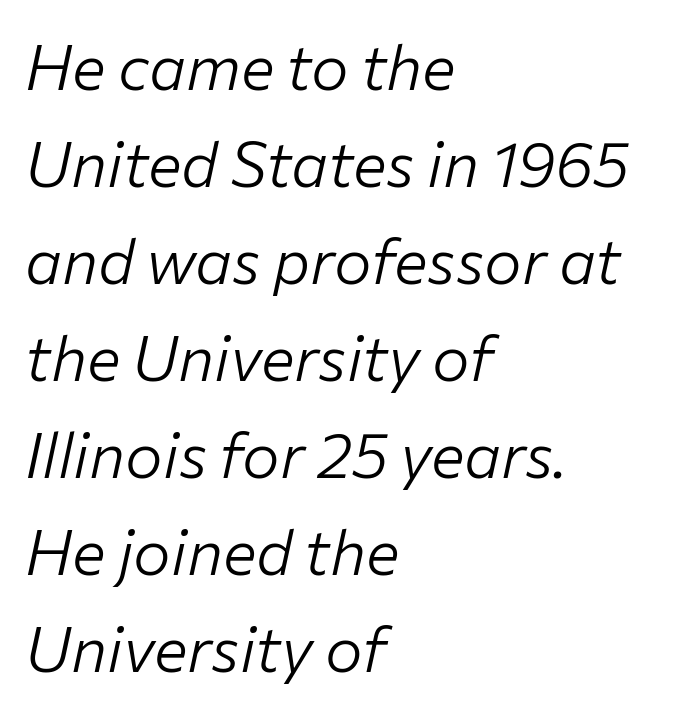
The image shows 63 px light type, italic (leaning right); set left-aligned, normal line spacing (1.54x), normal letter spacing, not underlined; low stroke contrast and a medium x-height.
